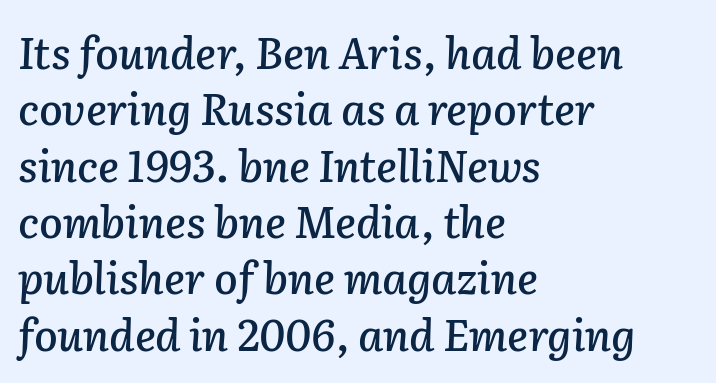
The image shows 43 px text type, italic (leaning right); set left-aligned, normal line spacing (1.31x), normal letter spacing, not underlined; low stroke contrast and a medium x-height.
